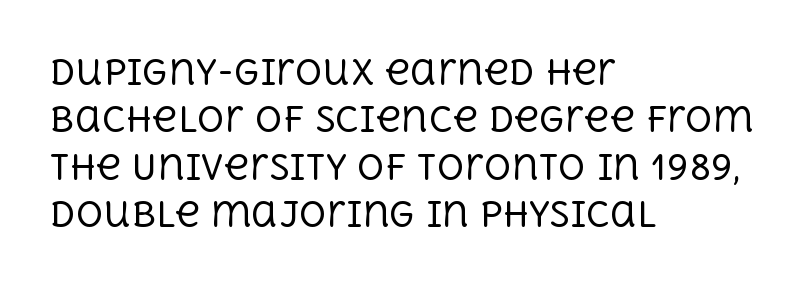
Stems and bowls with no extra thickness — not bold. A typesetter would call this zero additional tracking. Posture: vertical. Are there feet on the stems? There are — it's a serif.
